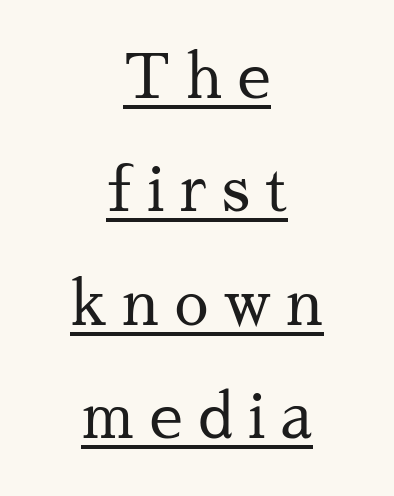
The image shows 60 px regular-weight serif type, upright; set centered, line spacing 1.89x, unusually wide letter spacing (+0.26 em), underlined; medium stroke contrast and a medium x-height.
